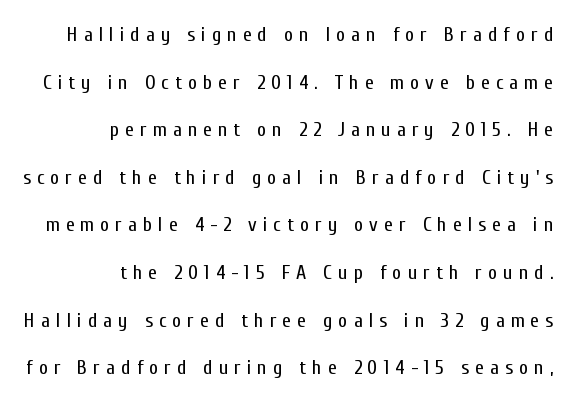
This sample is right-justified, so line beginnings fall wherever the words allow. The vertical gap from one line to the next is large. Honestly, the letter spacing is so wide it's the main thing you notice. Type without underlining. No italicization has been applied; the sample stays upright.
